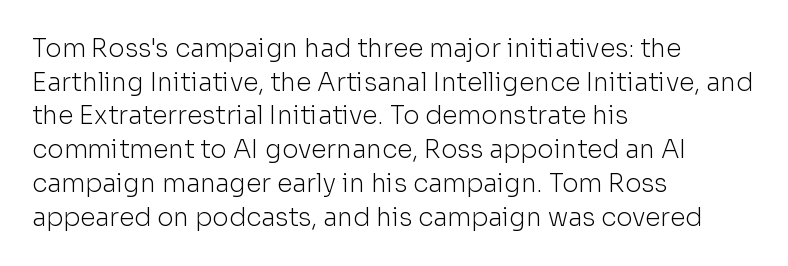
The image shows 25 px text type, upright; set left-aligned, normal line spacing (1.35x), normal letter spacing, not underlined.
